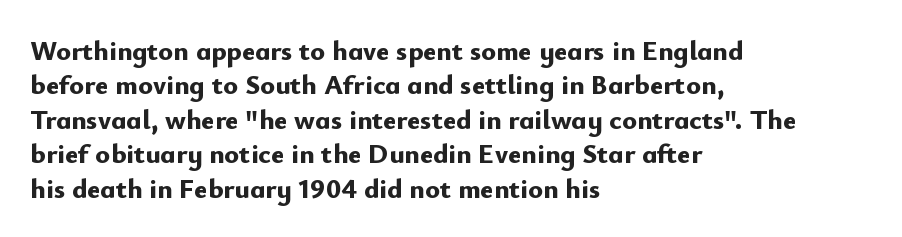
The image shows 28 px bold sans-serif type, upright; set left-aligned, line spacing 1.23x, normal letter spacing, not underlined; low stroke contrast and a small x-height.
